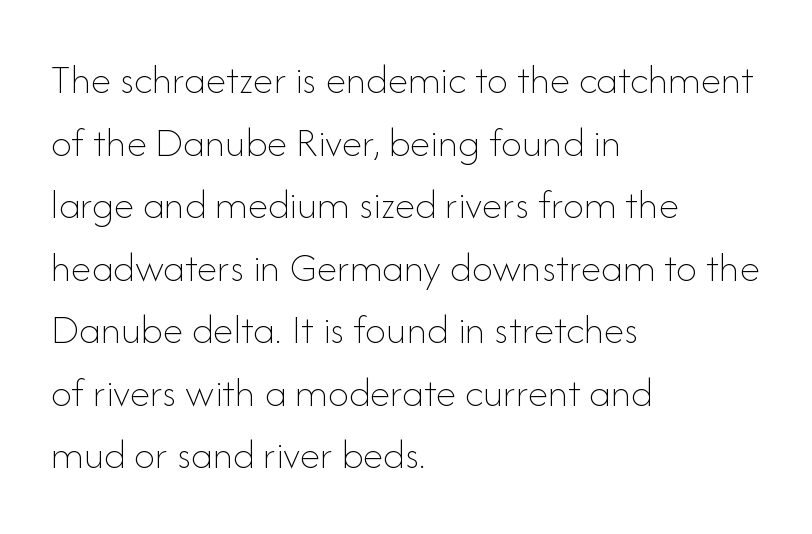
{"italic": "no", "bold": "no", "weight": "thin", "width": "normal", "stroke_contrast": "low", "x_height": "small", "monospaced": "no", "underline": "no", "align": "left", "line_spacing": "normal", "line_spacing_ratio": 1.49, "letter_spacing": "normal", "letter_spacing_em": 0.0, "glyph_px": 42}
